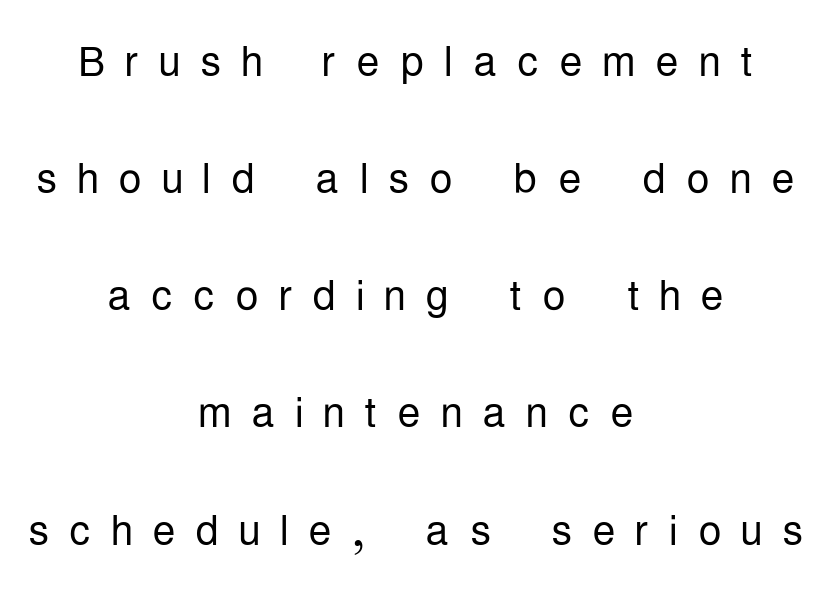
Q: Is the text bold? A: No.
Q: Is the text italic (slanted)? A: No, it is upright.
Q: Is the typeface a serif or a sans-serif typeface? A: Sans-serif.
Q: Is the text underlined? A: No.
Q: How is the paragraph aligned? A: Centered.
Q: Is the spacing between letters normal or unusually wide? A: Unusually wide.
Q: Is the spacing between lines tight, normal or loose? A: Loose.
Q: Width (condensed, normal, or wide)? A: Condensed.
Q: Stroke contrast? A: Low.
Q: x-height? A: Medium.
Q: Monospaced? A: No.
